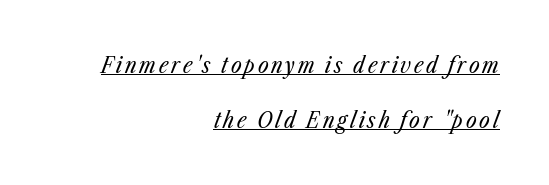
Q: Is the text bold? A: No.
Q: Is the text italic (slanted)? A: Yes, it leans right by about 23 degrees.
Q: Is the text underlined? A: Yes.
Q: How is the paragraph aligned? A: Right-aligned.
Q: Is the spacing between lines tight, normal or loose? A: Loose.
